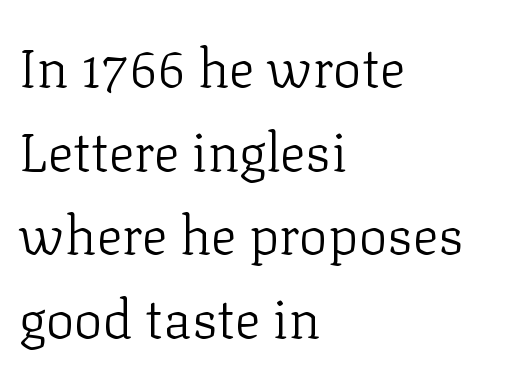
{"serif": "yes", "italic": "no", "bold": "no", "weight": "light", "width": "normal", "stroke_contrast": "low", "x_height": "medium", "monospaced": "no", "underline": "no", "align": "left", "line_spacing": "normal", "line_spacing_ratio": 1.55, "letter_spacing": "normal", "letter_spacing_em": 0.0, "glyph_px": 54}
